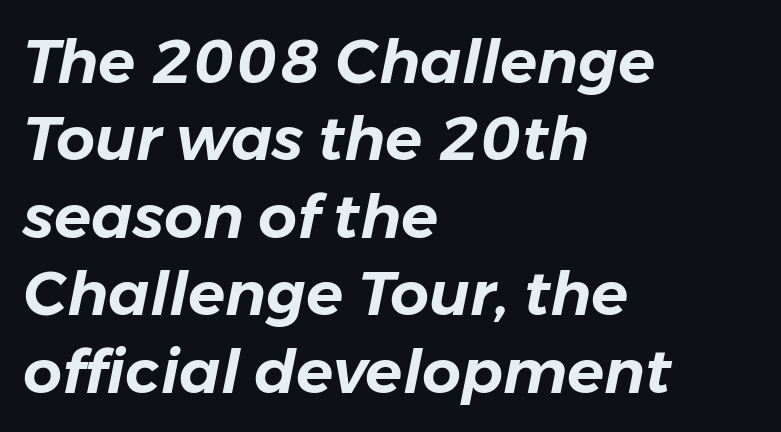
The image shows 61 px text type, italic (leaning right); set left-aligned, normal line spacing (1.27x), normal letter spacing, not underlined; low stroke contrast and a medium x-height.
